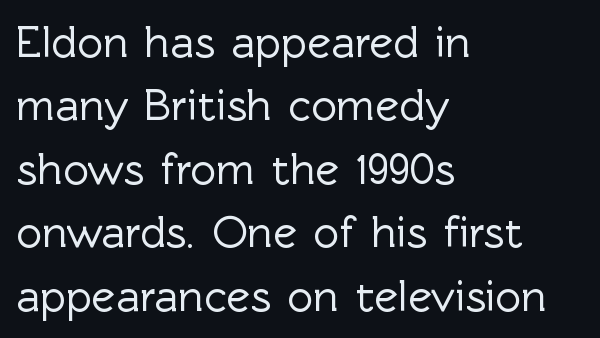
The image shows 45 px sans-serif type, upright; set left-aligned, normal line spacing (1.41x), normal letter spacing, not underlined; a medium x-height.
